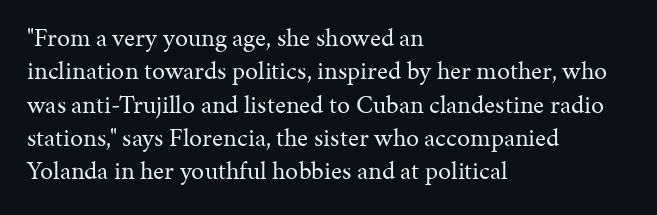
Compared with typical paragraphs, the rows here are spaced about the same. The letters stand straight up with perfectly vertical stems. Short and long lines alike share a common starting point at left. Is the stroke heavy? The answer is a plain regular-or-lighter. In terms of letterspacing, this is plain default setting. Just letters on the line, the space beneath them empty.
